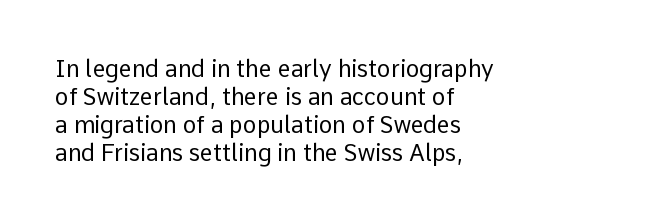
{"italic": "no", "bold": "no", "underline": "no", "align": "left", "line_spacing_ratio": 1.22, "letter_spacing": "normal", "letter_spacing_em": 0.0, "glyph_px": 23}
